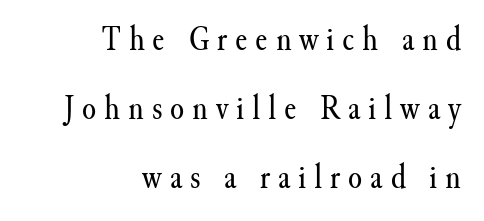
The image shows 36 px regular-weight serif type, upright; set right-aligned, loose line spacing (1.91x), unusually wide letter spacing (+0.22 em), not underlined; medium stroke contrast and a small x-height.
